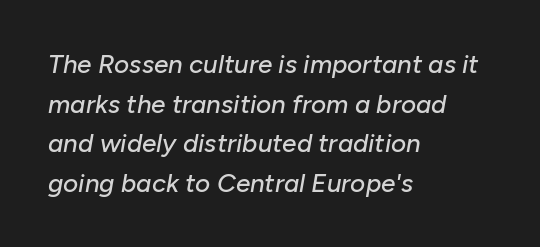
The image shows 26 px text type, italic (leaning right); set left-aligned, normal line spacing (1.52x), normal letter spacing, not underlined.
